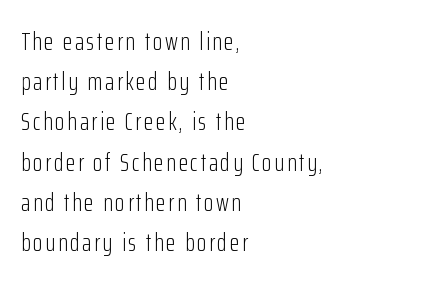
The image shows 25 px text type, upright; set left-aligned, normal line spacing (1.61x), not underlined.
